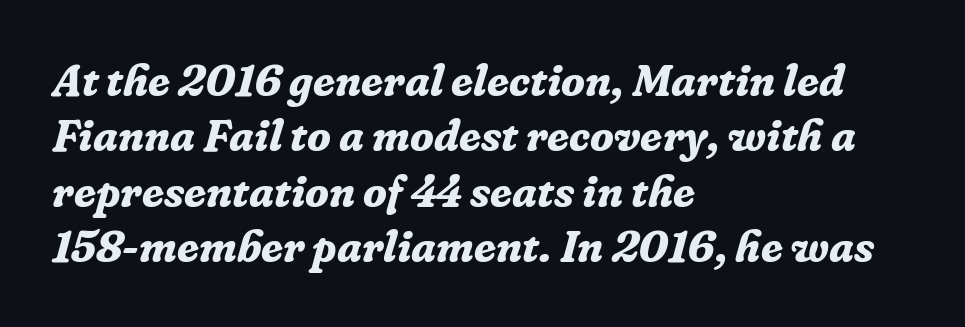
The image shows 44 px bold serif type, italic (leaning right); set left-aligned, normal line spacing (1.26x), normal letter spacing, not underlined; low stroke contrast and a medium x-height.
